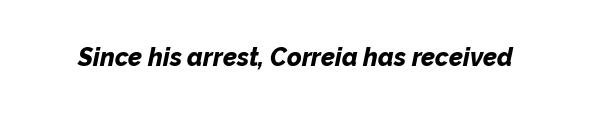
The image shows 25 px bold type, italic (leaning right); set normal letter spacing, not underlined.
